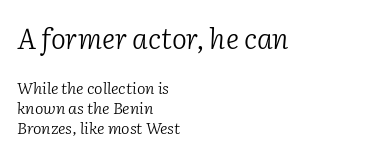
The image shows 28 px light serif type, italic (leaning right); set left-aligned, normal line spacing (1.26x), normal letter spacing, not underlined; the first (top) block is 1.75x larger; low stroke contrast and a medium x-height.
